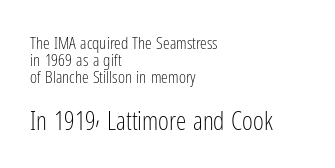
{"italic": "no", "bold": "no", "underline": "no", "align": "left", "line_spacing": "tight", "line_spacing_ratio": 1.0, "letter_spacing": "normal", "letter_spacing_em": 0.0, "larger_block": "second", "size_ratio": 1.53, "glyph_px": 26}
